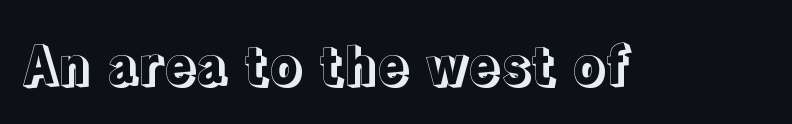
This rendering leaves character spacing at its baseline value. Unlike italic type, these characters show no tilt at all. The space directly below the letters is spotless. Here the designer chose a conventional face with non-uniform glyph widths.
